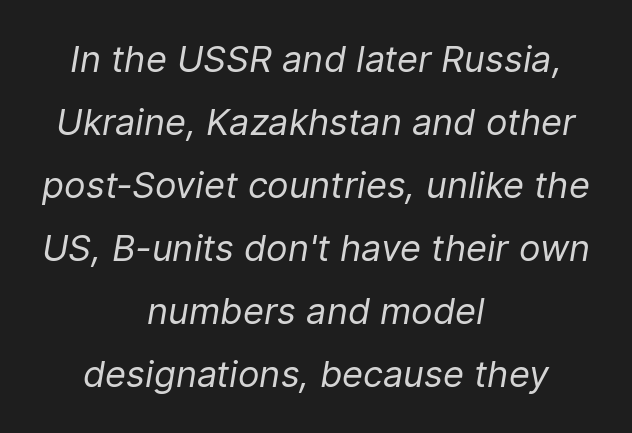
The image shows 36 px regular-weight type, italic (leaning right); set centered, line spacing 1.75x, normal letter spacing, not underlined; low stroke contrast and a medium x-height.
